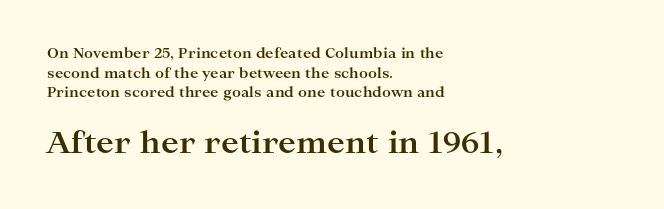
Vertically, the passage feels balanced, rows spaced as you'd expect. Letters rest on an invisible, unmarked baseline. This sample has the flowing, uneven cadence of proportional lettering. Default kerning and tracking; the words read as compact shapes. The rag falls on the right side of this text block.
